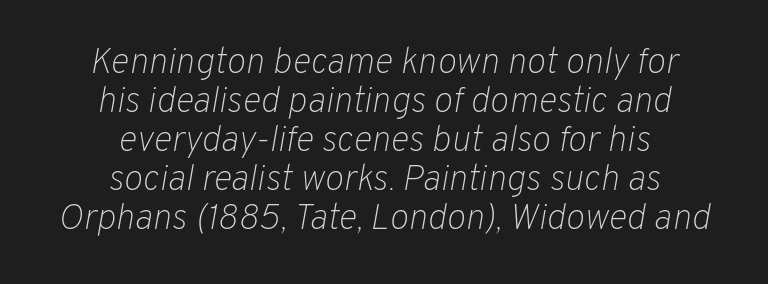
What stands out about the letter spacing? Nothing — it is the standard amount. Line spacing here is tight. This sample has the flowing, uneven cadence of proportional lettering. Honestly, there is no underline to notice here at all. This rendering uses center alignment, leaving both contours irregular but symmetric.
